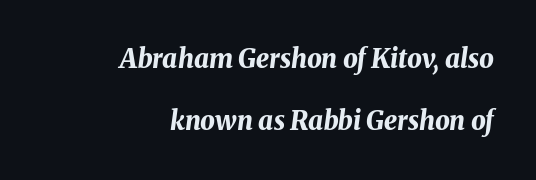
Q: Is the text bold? A: Yes.
Q: Is the text italic (slanted)? A: Yes, it leans right by about 8 degrees.
Q: Is the text underlined? A: No.
Q: How is the paragraph aligned? A: Right-aligned.
Q: Is the spacing between letters normal or unusually wide? A: Normal.
Q: Is the spacing between lines tight, normal or loose? A: Loose.
